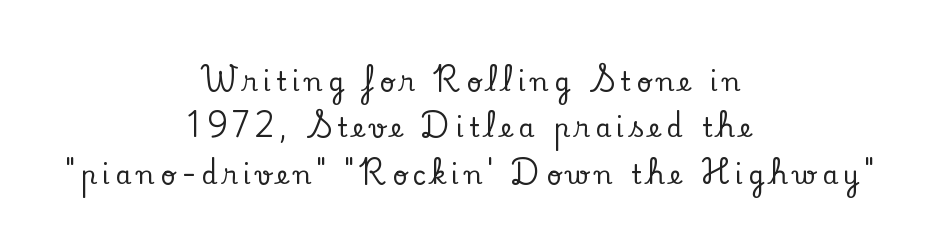
{"italic": "no", "underline": "no", "align": "center", "line_spacing_ratio": 1.78, "letter_spacing": "wide", "letter_spacing_em": 0.21, "glyph_px": 26}
